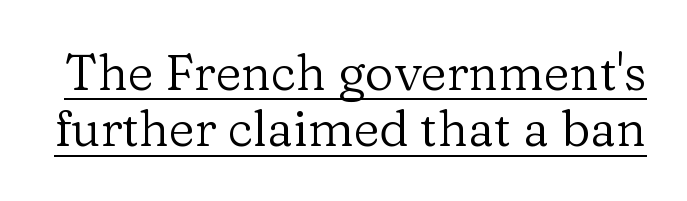
The image shows 50 px regular-weight serif type, upright; set tight line spacing (1.13x), normal letter spacing, underlined; low stroke contrast and a medium x-height.
